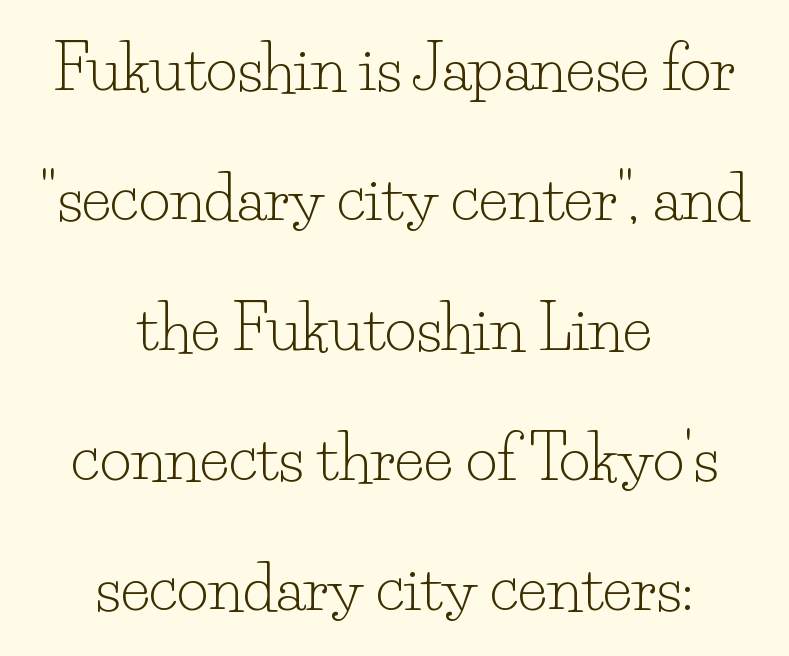
{"serif": "yes", "italic": "no", "bold": "no", "weight": "light", "width": "normal", "stroke_contrast": "low", "x_height": "small", "monospaced": "no", "underline": "no", "align": "center", "line_spacing": "loose", "line_spacing_ratio": 2.13, "letter_spacing": "normal", "letter_spacing_em": 0.0, "glyph_px": 61}
